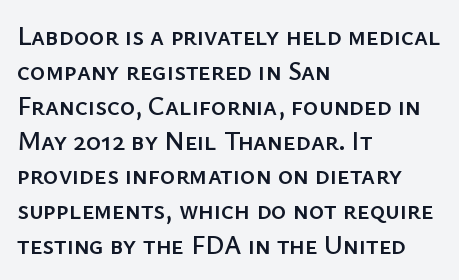
The image shows 26 px text type, upright; set left-aligned, normal line spacing (1.34x), normal letter spacing, not underlined.
